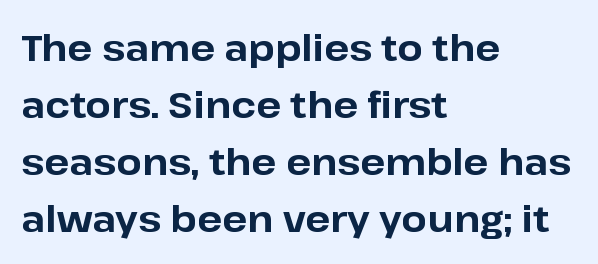
Nothing sits at the stroke ends, so this counts as sans-serif. This rendering leaves character spacing at its baseline value. The compositor pushed each line to the left boundary. These lines are rendered in a variable-pitch font. Students, this is bold: see how much ink each stroke carries.
